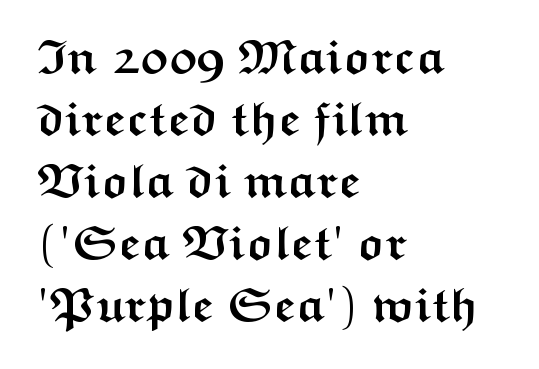
Q: Is the text bold? A: Yes.
Q: Is the text italic (slanted)? A: No, it is upright.
Q: Is the typeface a serif or a sans-serif typeface? A: Sans-serif.
Q: Is the text underlined? A: No.
Q: How is the paragraph aligned? A: Left-aligned.
Q: Is the spacing between letters normal or unusually wide? A: Normal.
Q: Is the spacing between lines tight, normal or loose? A: Normal.
Q: Width (condensed, normal, or wide)? A: Wide.
Q: Stroke contrast? A: Medium.
Q: x-height? A: Medium.
Q: Monospaced? A: No.
